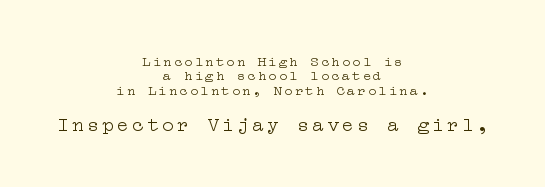
{"italic": "no", "bold": "no", "underline": "no", "align": "center", "line_spacing": "tight", "line_spacing_ratio": 1.03, "larger_block": "second", "size_ratio": 1.43, "glyph_px": 20}
